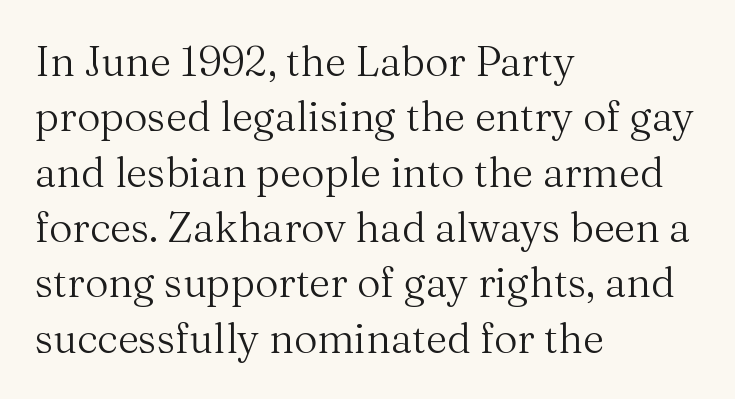
A typesetter would call this leading conventional body-copy spacing. Nobody touched the tracking dial on this one. Spacing verdict: proportional, widths tailored to each character. Letters rest on an invisible, unmarked baseline.
